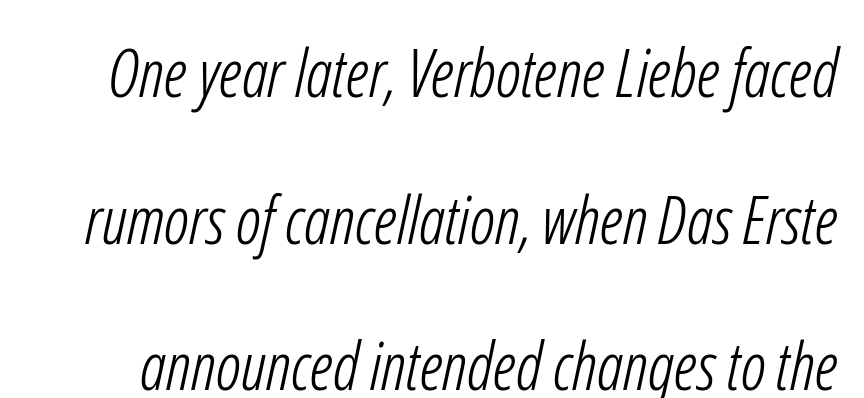
Q: Is the text bold? A: No.
Q: Is the typeface a serif or a sans-serif typeface? A: Sans-serif.
Q: Is the text underlined? A: No.
Q: Is the spacing between letters normal or unusually wide? A: Normal.
Q: Is the spacing between lines tight, normal or loose? A: Loose.
Q: Width (condensed, normal, or wide)? A: Condensed.
Q: Stroke contrast? A: Low.
Q: x-height? A: Medium.
Q: Monospaced? A: No.
